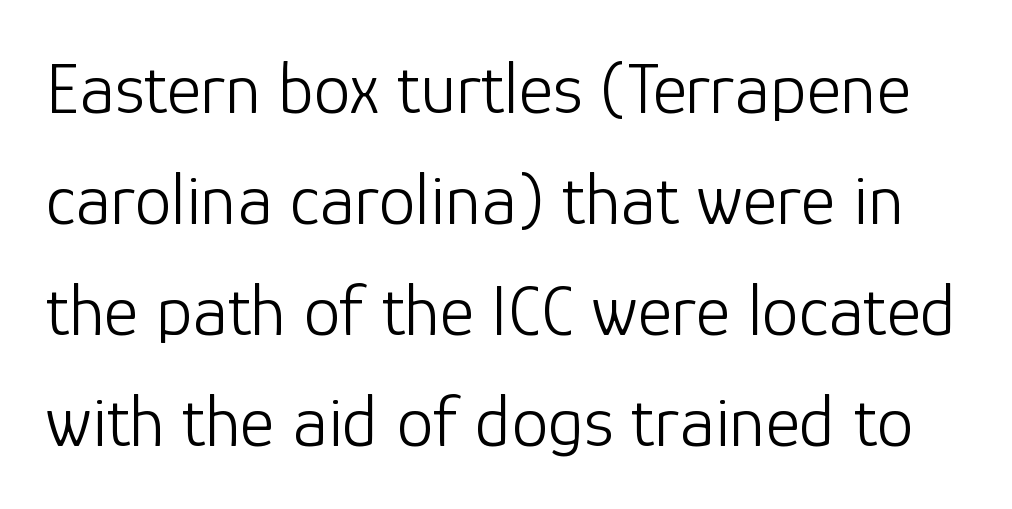
Each stroke keeps to a modest, everyday thickness or less. Unlike a traditional serif, this face leaves its strokes unadorned. This rendering leaves character spacing at its baseline value. Letters rest on an invisible, unmarked baseline.
